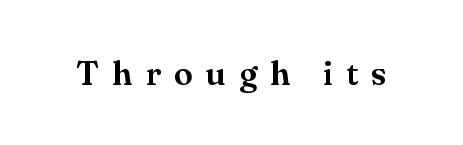
{"serif": "yes", "italic": "no", "width": "normal", "stroke_contrast": "medium", "x_height": "small", "monospaced": "no", "underline": "no", "letter_spacing": "wide", "letter_spacing_em": 0.39, "glyph_px": 34}
